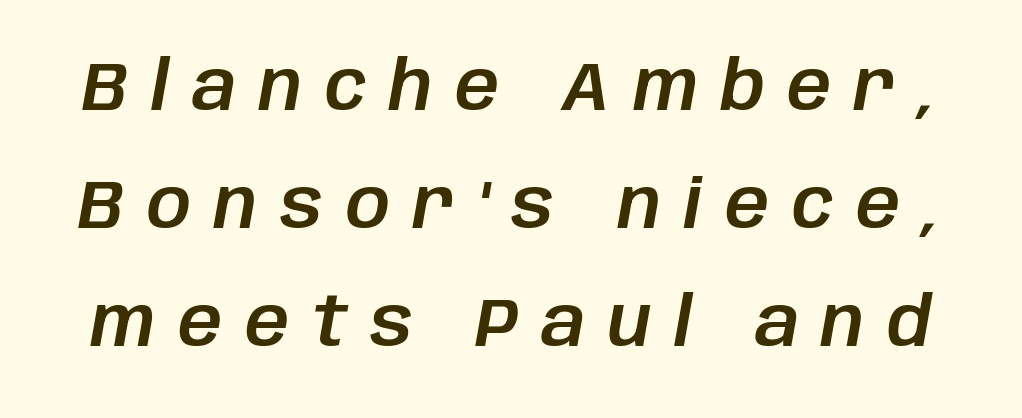
Italic: yes, the glyphs are oblique. Has an underline been added? It has not. You could not count columns in this text — the font is proportionally spaced. Words appear elongated and porous because spacing is wide.
